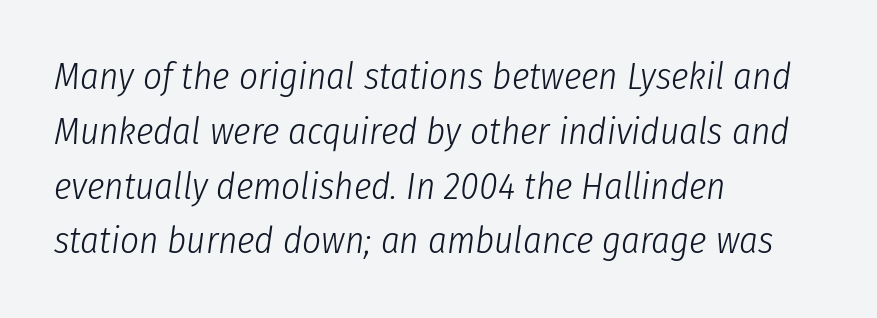
{"italic": "yes", "lean": "right", "slant_degrees": 8, "bold": "no", "weight": "light", "width": "condensed", "stroke_contrast": "low", "x_height": "medium", "monospaced": "no", "underline": "no", "align": "left", "line_spacing": "normal", "line_spacing_ratio": 1.48, "letter_spacing": "normal", "letter_spacing_em": 0.0, "glyph_px": 37}
